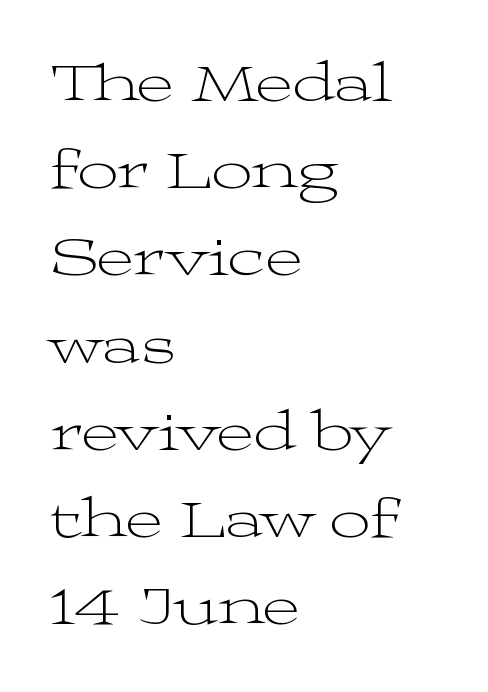
{"serif": "yes", "italic": "no", "bold": "no", "weight": "light", "width": "wide", "stroke_contrast": "medium", "x_height": "medium", "monospaced": "no", "underline": "no", "align": "left", "line_spacing": "normal", "line_spacing_ratio": 1.53, "letter_spacing": "normal", "letter_spacing_em": 0.0, "glyph_px": 57}
